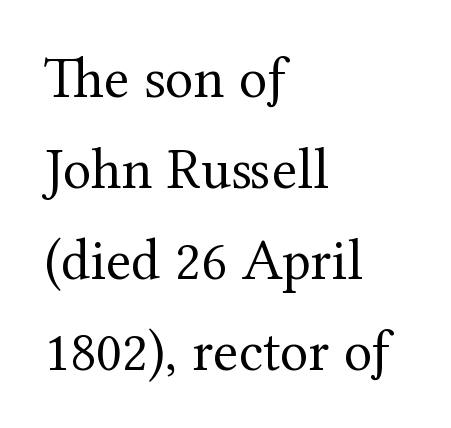
Q: Is the text bold? A: No.
Q: Is the text italic (slanted)? A: No, it is upright.
Q: Is the typeface a serif or a sans-serif typeface? A: Serif.
Q: Is the text underlined? A: No.
Q: How is the paragraph aligned? A: Left-aligned.
Q: Is the spacing between letters normal or unusually wide? A: Normal.
Q: Is the spacing between lines tight, normal or loose? A: Normal.
Q: Width (condensed, normal, or wide)? A: Normal.
Q: Stroke contrast? A: Medium.
Q: x-height? A: Medium.
Q: Monospaced? A: No.
